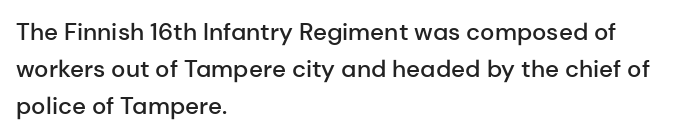
Leading matches the norm, producing a regular column. This is roman type, the default non-slanted kind. Students, note that the glyphs here touch the page at normal intervals. Anything drawn beneath the words? Only blank space.
